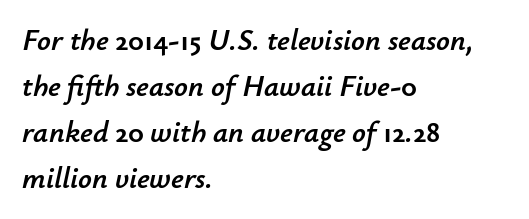
Letter spacing: default. Character widths vary here, with narrow letters taking less room than wide ones. If you drew a ruler down the left edge, every line would touch it. Letters rest on an invisible, unmarked baseline. Yep, that's italic — everything's leaning.
